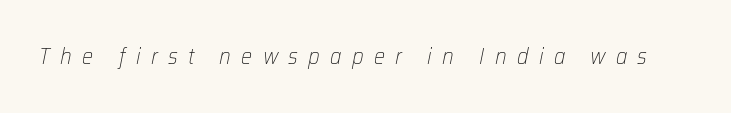
The tracking reads as deliberately expanded to a designer's eye. Would a proofreader flag this as italicized? Yes. This reads as an unemphasized weight, regular at the heaviest. A clean baseline with only descenders dipping below it.
